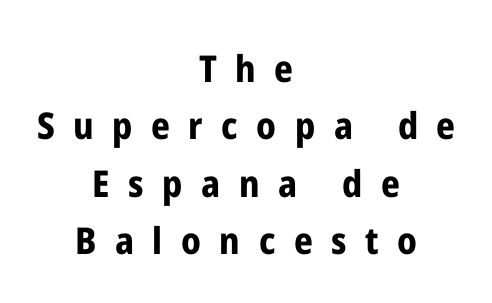
Q: Is the text bold? A: Yes.
Q: Is the text italic (slanted)? A: No, it is upright.
Q: Is the typeface a serif or a sans-serif typeface? A: Sans-serif.
Q: Is the text underlined? A: No.
Q: How is the paragraph aligned? A: Centered.
Q: Is the spacing between letters normal or unusually wide? A: Unusually wide.
Q: Is the spacing between lines tight, normal or loose? A: Normal.
Q: Width (condensed, normal, or wide)? A: Condensed.
Q: Stroke contrast? A: Low.
Q: x-height? A: Medium.
Q: Monospaced? A: No.
